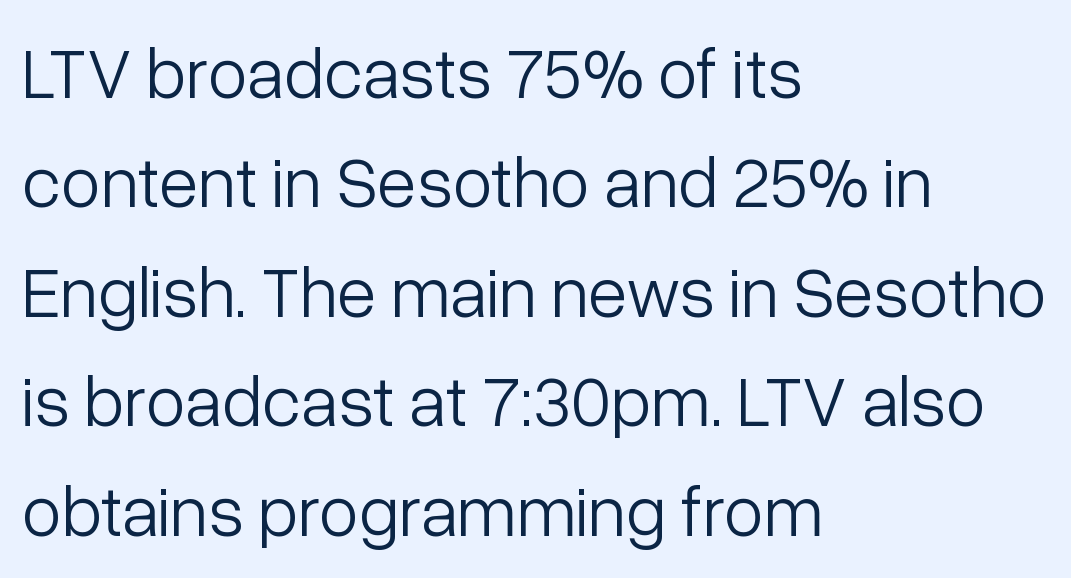
The image shows 72 px light sans-serif type, upright; set left-aligned, normal line spacing (1.52x), normal letter spacing, not underlined; low stroke contrast and a medium x-height.
